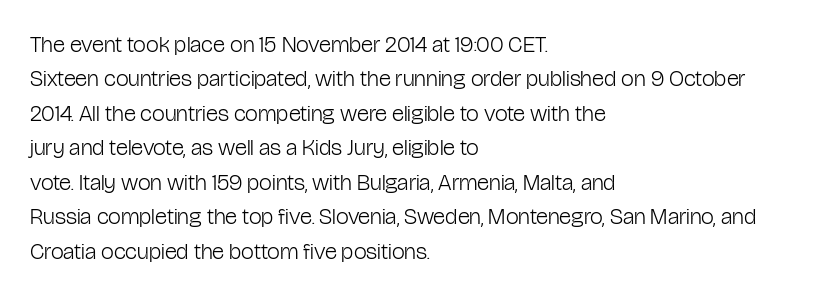
{"italic": "no", "bold": "no", "underline": "no", "align": "left", "line_spacing": "normal", "line_spacing_ratio": 1.5, "letter_spacing": "normal", "letter_spacing_em": 0.0, "glyph_px": 23}
